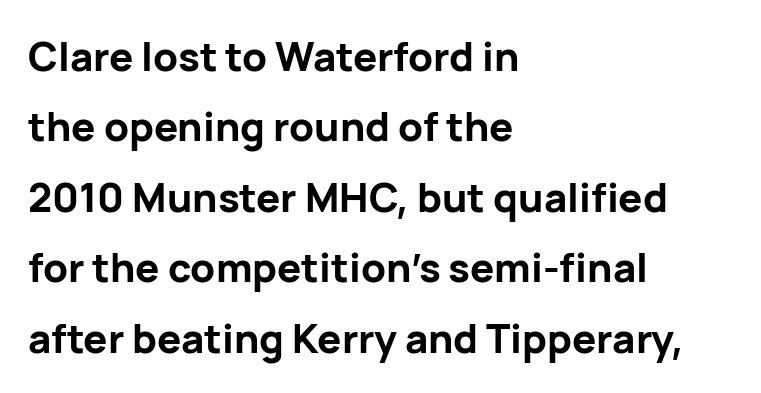
Q: Is the text bold? A: Yes.
Q: Is the text italic (slanted)? A: No, it is upright.
Q: Is the typeface a serif or a sans-serif typeface? A: Sans-serif.
Q: Is the text underlined? A: No.
Q: How is the paragraph aligned? A: Left-aligned.
Q: Is the spacing between letters normal or unusually wide? A: Normal.
Q: Width (condensed, normal, or wide)? A: Normal.
Q: Stroke contrast? A: Low.
Q: x-height? A: Medium.
Q: Monospaced? A: No.
